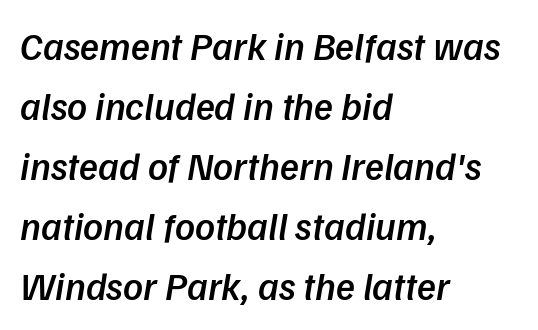
Q: Is the text bold? A: Semi-bold.
Q: Is the typeface a serif or a sans-serif typeface? A: Sans-serif.
Q: Is the text underlined? A: No.
Q: How is the paragraph aligned? A: Left-aligned.
Q: Is the spacing between letters normal or unusually wide? A: Normal.
Q: Is the spacing between lines tight, normal or loose? A: Normal.
Q: Width (condensed, normal, or wide)? A: Normal.
Q: Stroke contrast? A: Low.
Q: x-height? A: Medium.
Q: Monospaced? A: No.
